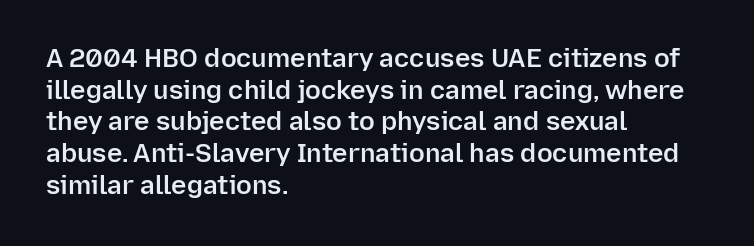
The image shows 26 px text type, upright; set left-aligned, line spacing 1.22x, normal letter spacing, not underlined.
